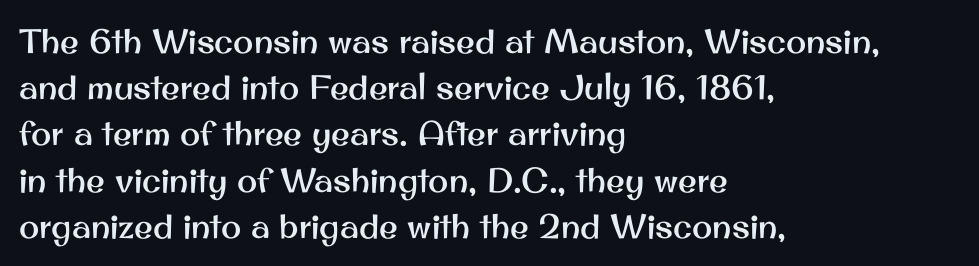
Caption: standard tracking, unaltered. Quick note: not italic, upright. The designer went with a sans here, leaving each stem footless. Interline gaps are of average width in this sample. Caption: multi-line text, flush left, ragged right.
